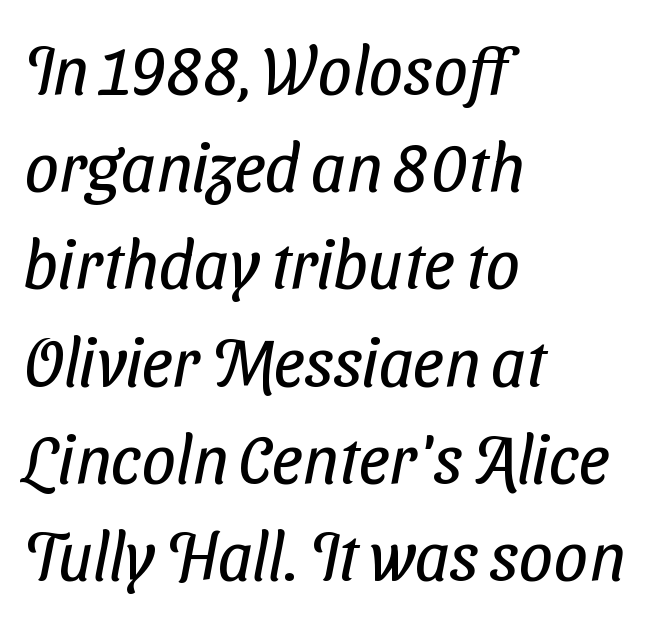
{"serif": "no", "bold": "no", "weight": "regular", "width": "condensed", "stroke_contrast": "low", "x_height": "medium", "monospaced": "no", "underline": "no", "align": "left", "line_spacing": "normal", "line_spacing_ratio": 1.43, "letter_spacing": "normal", "letter_spacing_em": 0.0, "glyph_px": 68}
